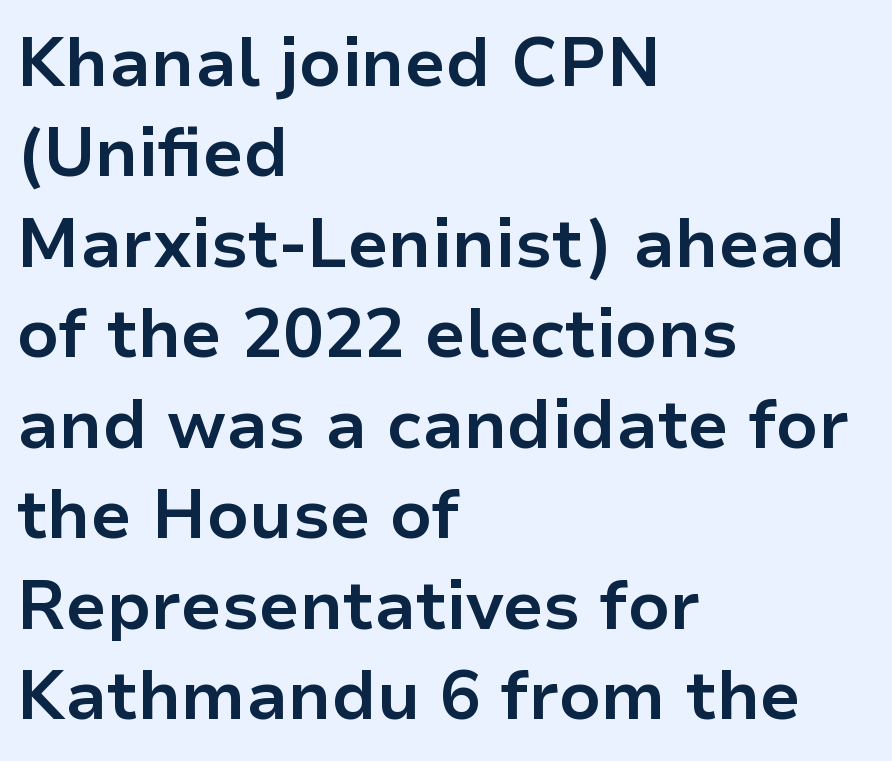
Q: Is the text bold? A: Yes.
Q: Is the text italic (slanted)? A: No, it is upright.
Q: Is the typeface a serif or a sans-serif typeface? A: Sans-serif.
Q: Is the text underlined? A: No.
Q: How is the paragraph aligned? A: Left-aligned.
Q: Is the spacing between letters normal or unusually wide? A: Normal.
Q: Is the spacing between lines tight, normal or loose? A: Normal.
Q: Width (condensed, normal, or wide)? A: Normal.
Q: Stroke contrast? A: Low.
Q: x-height? A: Medium.
Q: Monospaced? A: No.
